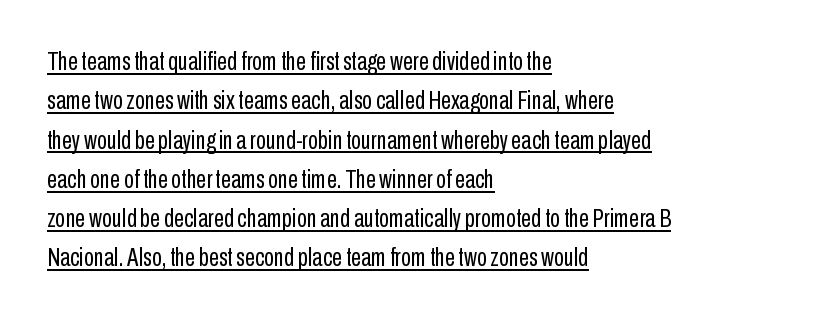
The image shows 26 px text type, upright; set left-aligned, normal line spacing (1.51x), normal letter spacing, underlined.
